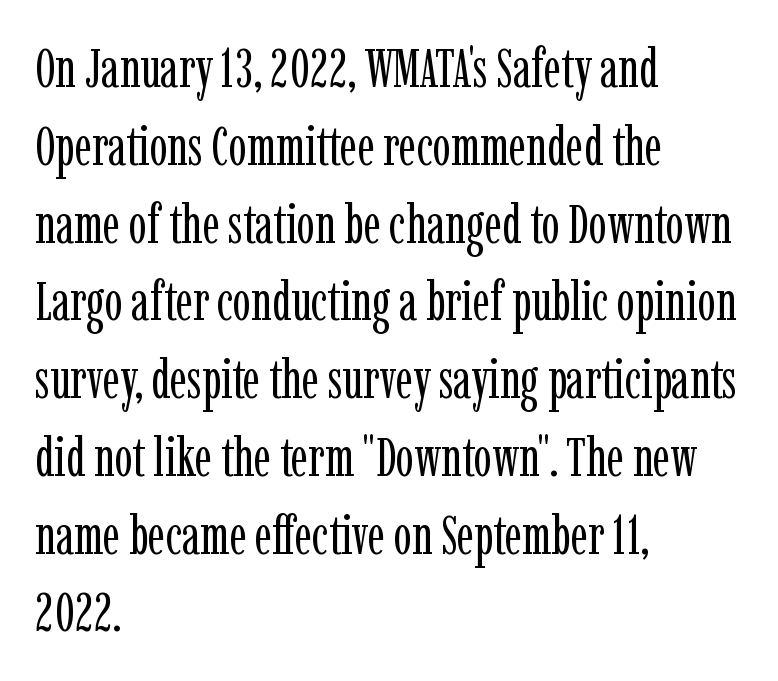
The image shows 54 px regular-weight, condensed serif type, upright; set left-aligned, normal line spacing (1.44x), normal letter spacing, not underlined; low stroke contrast and a medium x-height.
